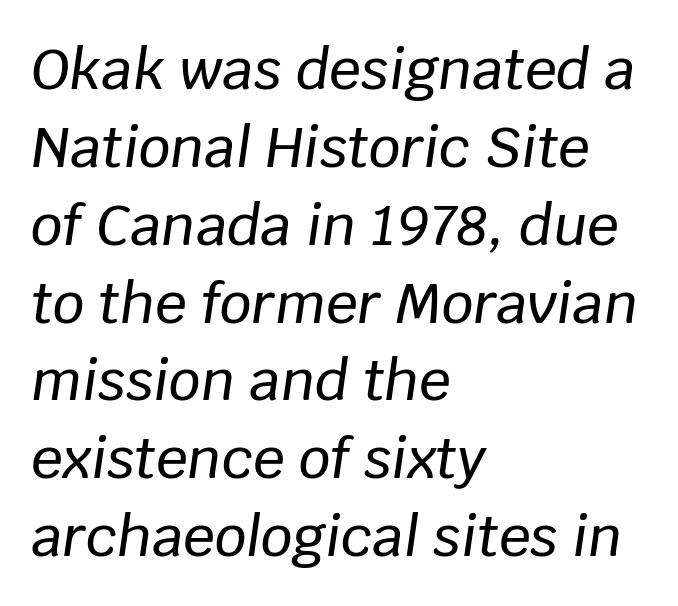
The image shows 56 px text type, italic (leaning right); set left-aligned, normal line spacing (1.39x), normal letter spacing, not underlined; low stroke contrast and a large x-height.
